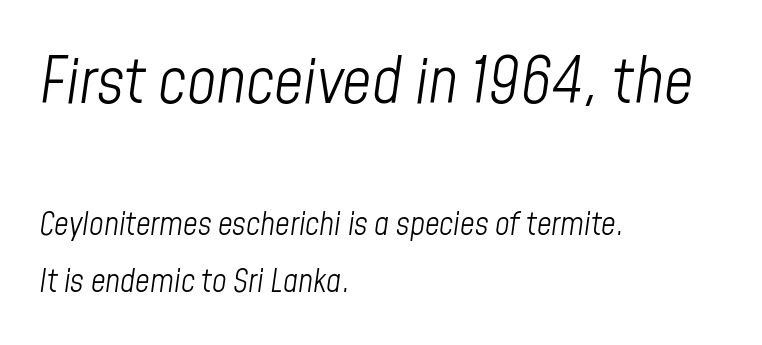
Q: Is the text bold? A: No.
Q: Is the text italic (slanted)? A: Yes, it leans right by about 8 degrees.
Q: Is the text underlined? A: No.
Q: How is the paragraph aligned? A: Left-aligned.
Q: Is the spacing between letters normal or unusually wide? A: Normal.
Q: Which block of text is set in a larger size, the first (top) or the second (bottom)? A: The first (top) one.
Q: Width (condensed, normal, or wide)? A: Condensed.
Q: Stroke contrast? A: Low.
Q: x-height? A: Medium.
Q: Monospaced? A: No.
